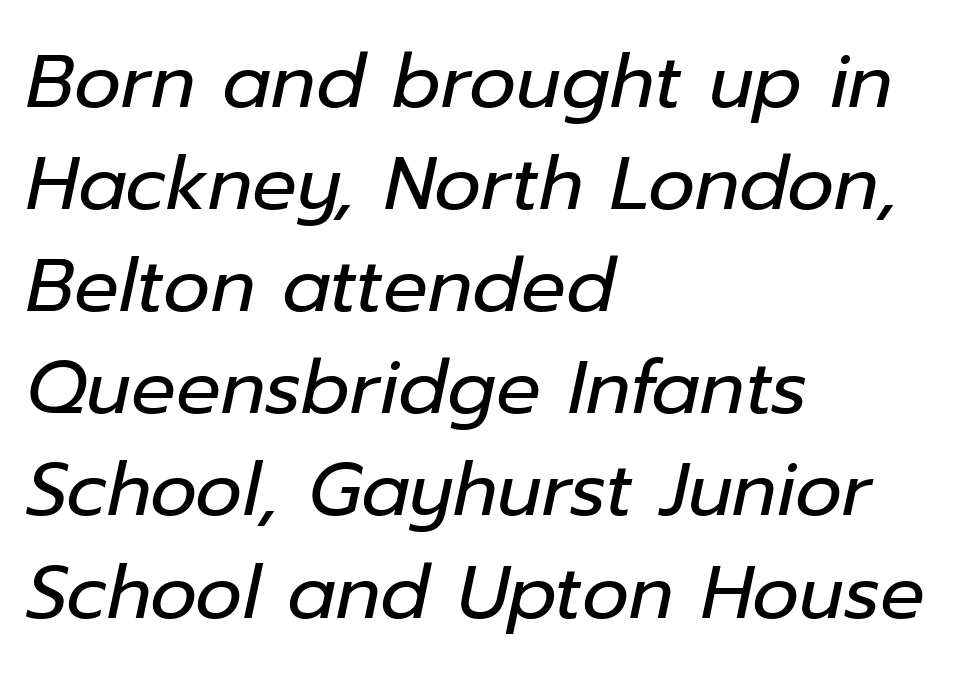
Regular leading. The lines are quadded left. Looks like regular typesetting: each glyph gets only the width it needs. The passage shown has conventional tracking throughout. Emphasis-style slanted type is in use.
